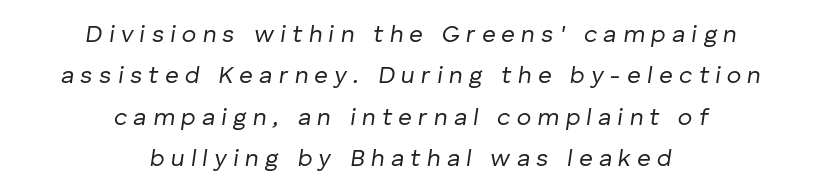
The image shows 24 px text type, italic (leaning right); set centered, line spacing 1.72x, unusually wide letter spacing (+0.26 em), not underlined.
